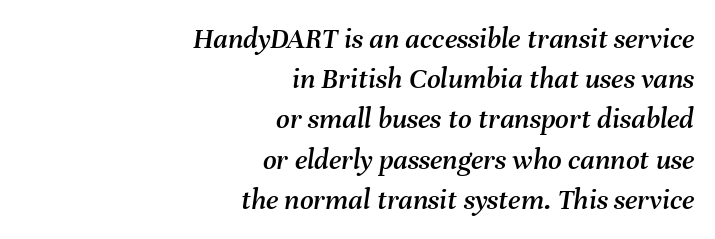
The image shows 30 px text type, italic (leaning right); set right-aligned, normal line spacing (1.34x), normal letter spacing, not underlined; medium stroke contrast and a medium x-height.
